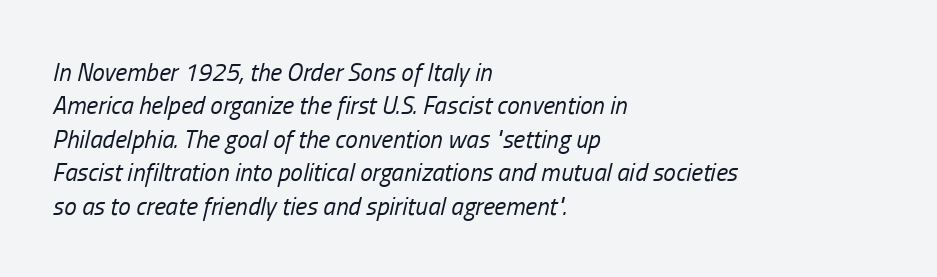
{"italic": "yes", "lean": "right", "slant_degrees": 13, "bold": "no", "underline": "no", "align": "left", "line_spacing": "normal", "line_spacing_ratio": 1.34, "letter_spacing": "normal", "letter_spacing_em": 0.0, "glyph_px": 25}
